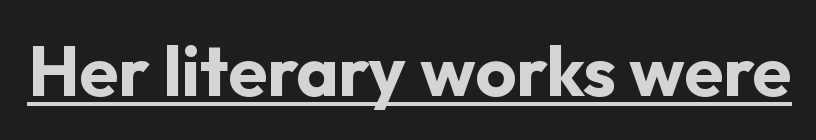
The image shows 71 px bold sans-serif type, upright; set normal letter spacing, underlined; low stroke contrast and a medium x-height.
